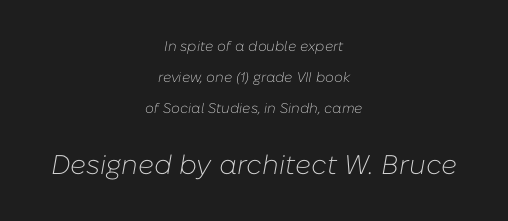
The image shows 27 px text type, italic (leaning right); set centered, loose line spacing (2.2x), normal letter spacing, not underlined; the second (bottom) block is 1.93x larger.
